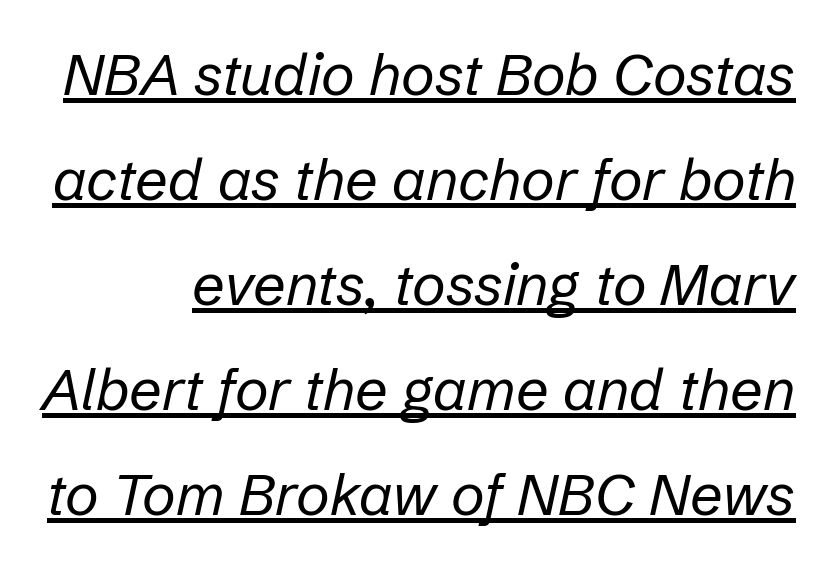
The image shows 58 px regular-weight type, italic (leaning right); set line spacing 1.81x, normal letter spacing, underlined; low stroke contrast and a medium x-height.
